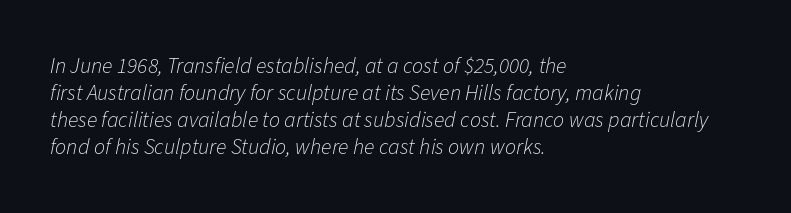
{"italic": "yes", "lean": "right", "slant_degrees": 11, "bold": "no", "underline": "no", "align": "left", "line_spacing_ratio": 1.22, "letter_spacing": "normal", "letter_spacing_em": 0.0, "glyph_px": 22}
